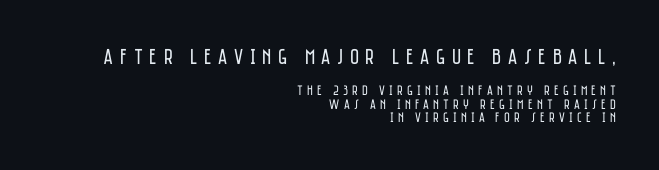
Someone cranked the tracking dial way up on this one. Size contrast runs from large at the top to small at the bottom. These lines were composed using upright roman letters. Counters stay open thanks to moderate or lighter strokes. Just letters on the line, the space beneath them empty.
